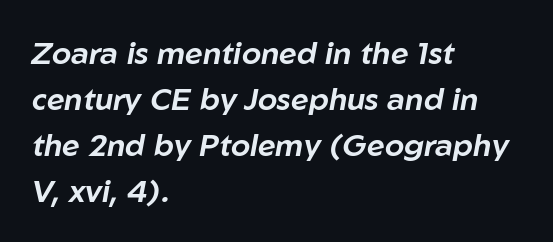
The image shows 31 px text type, italic (leaning right); set left-aligned, normal line spacing (1.48x), normal letter spacing, not underlined; low stroke contrast and a medium x-height.
